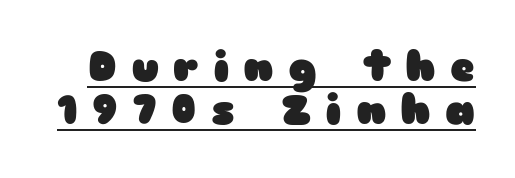
{"serif": "no", "italic": "no", "bold": "yes", "weight": "heavy", "width": "wide", "stroke_contrast": "low", "x_height": "medium", "monospaced": "no", "underline": "yes", "line_spacing": "tight", "line_spacing_ratio": 1.03, "letter_spacing": "wide", "letter_spacing_em": 0.34, "glyph_px": 42}
